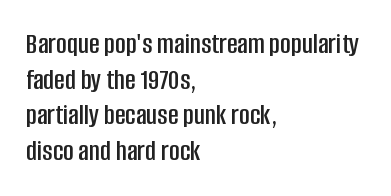
The image shows 29 px condensed sans-serif type, upright; set left-aligned, line spacing 1.23x, normal letter spacing, not underlined; low stroke contrast and a large x-height.
